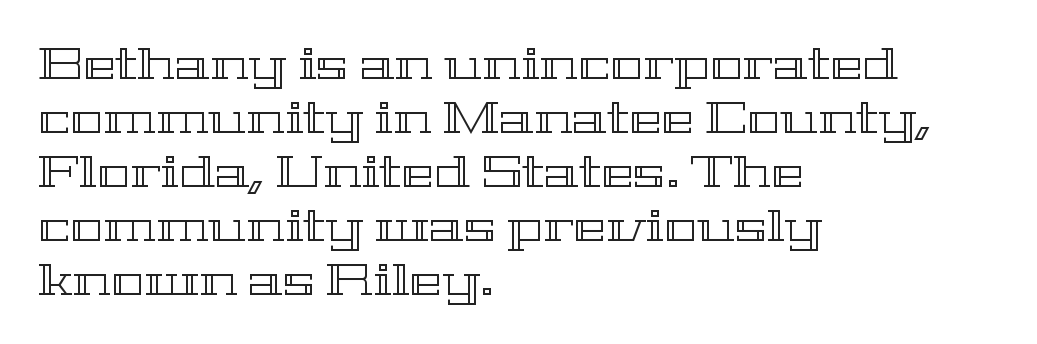
{"italic": "no", "width": "wide", "x_height": "medium", "monospaced": "no", "underline": "no", "align": "left", "line_spacing_ratio": 1.23, "letter_spacing": "normal", "letter_spacing_em": 0.0, "glyph_px": 44}
